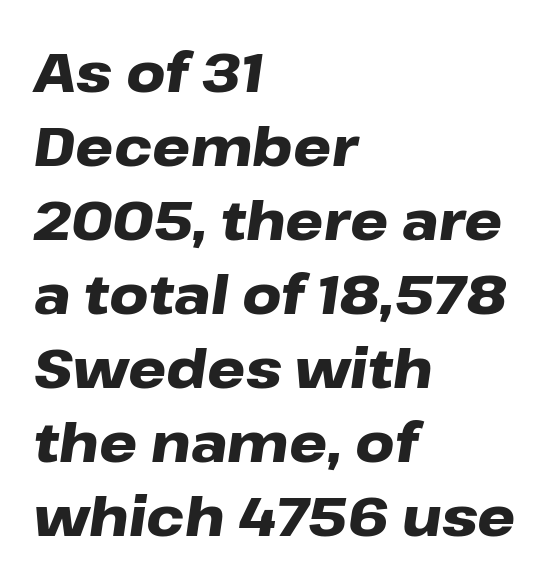
Think of a printed novel: that variable character pitch is what you see here. The letters sit at their default tracking, neither squeezed nor spread. The glyphs are unaccompanied by any horizontal stroke below them. You can tell it's italic because the verticals aren't actually vertical.
